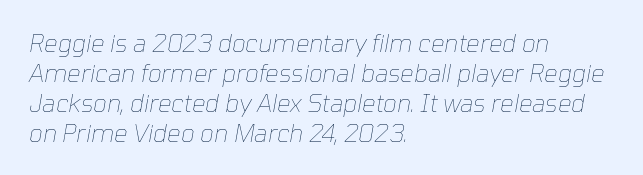
{"italic": "yes", "lean": "right", "slant_degrees": 10, "bold": "no", "underline": "no", "align": "left", "line_spacing": "normal", "line_spacing_ratio": 1.25, "letter_spacing": "normal", "letter_spacing_em": 0.0, "glyph_px": 24}
